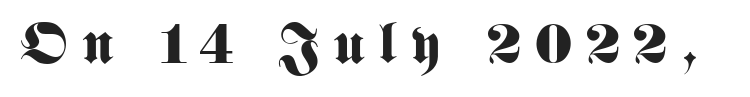
{"serif": "no", "italic": "no", "bold": "yes", "weight": "bold", "width": "condensed", "stroke_contrast": "medium", "x_height": "medium", "monospaced": "no", "underline": "no", "letter_spacing": "wide", "letter_spacing_em": 0.26, "glyph_px": 57}
